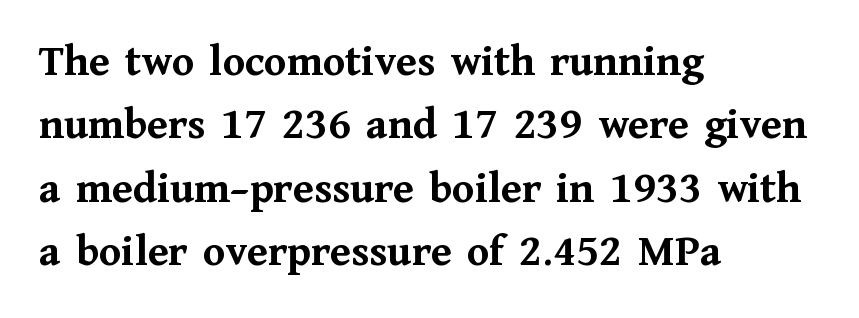
Only glyphs here, with clear space below each row. In terms of letterform style, serifs are clearly present. Strokes here are thick enough to call this a true bold. One-word summary of the alignment: left. Whoever set this chose a conventional vertical rhythm. Posture: vertical.
